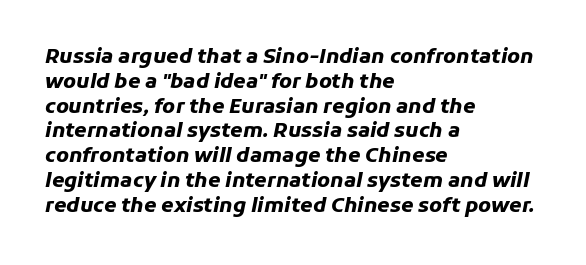
Q: Is the text bold? A: Yes.
Q: Is the text italic (slanted)? A: Yes, it leans right by about 11 degrees.
Q: Is the text underlined? A: No.
Q: How is the paragraph aligned? A: Left-aligned.
Q: Is the spacing between letters normal or unusually wide? A: Normal.
